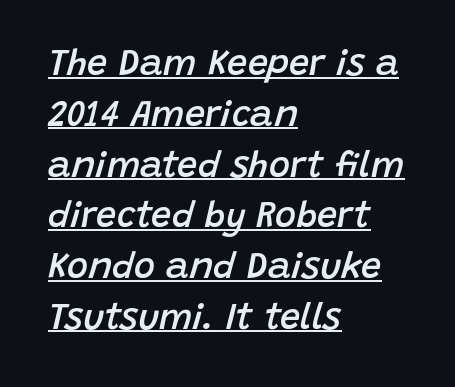
Beneath each row of characters lies a ruled line. Note the varied advance widths — an 'i' is clearly narrower than an 'm'. This sample uses plain, unmodified letter spacing. This sample keeps an unexceptional amount of space between lines. Style check: oblique.
